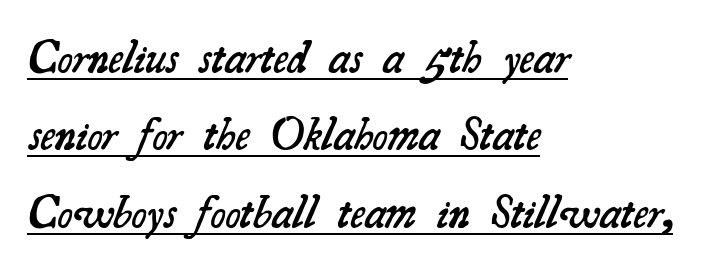
Q: Is the text bold? A: Semi-bold.
Q: Is the typeface a serif or a sans-serif typeface? A: Serif.
Q: Is the text underlined? A: Yes.
Q: How is the paragraph aligned? A: Left-aligned.
Q: Is the spacing between letters normal or unusually wide? A: Normal.
Q: Is the spacing between lines tight, normal or loose? A: Normal.
Q: Width (condensed, normal, or wide)? A: Normal.
Q: Stroke contrast? A: Medium.
Q: x-height? A: Small.
Q: Monospaced? A: No.
